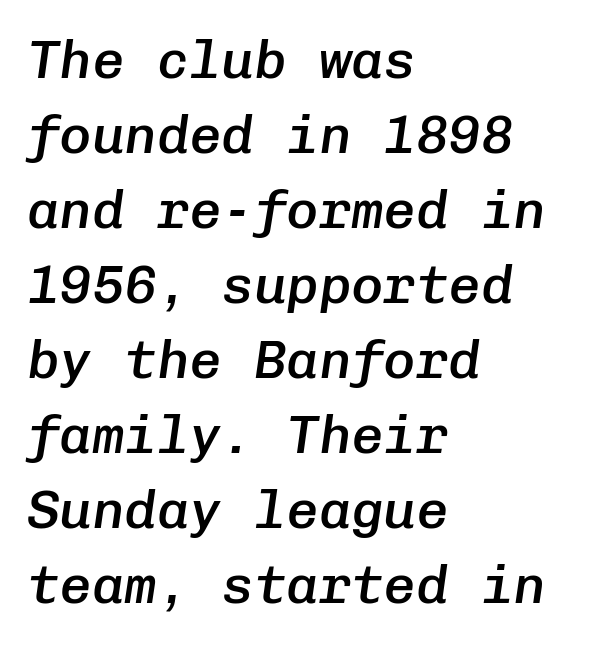
Q: Is the text bold? A: Semi-bold.
Q: Is the text italic (slanted)? A: Yes, it leans right by about 8 degrees.
Q: Is the text underlined? A: No.
Q: How is the paragraph aligned? A: Left-aligned.
Q: Is the spacing between letters normal or unusually wide? A: Normal.
Q: Is the spacing between lines tight, normal or loose? A: Normal.
Q: Width (condensed, normal, or wide)? A: Normal.
Q: Stroke contrast? A: Low.
Q: x-height? A: Medium.
Q: Monospaced? A: Yes.
